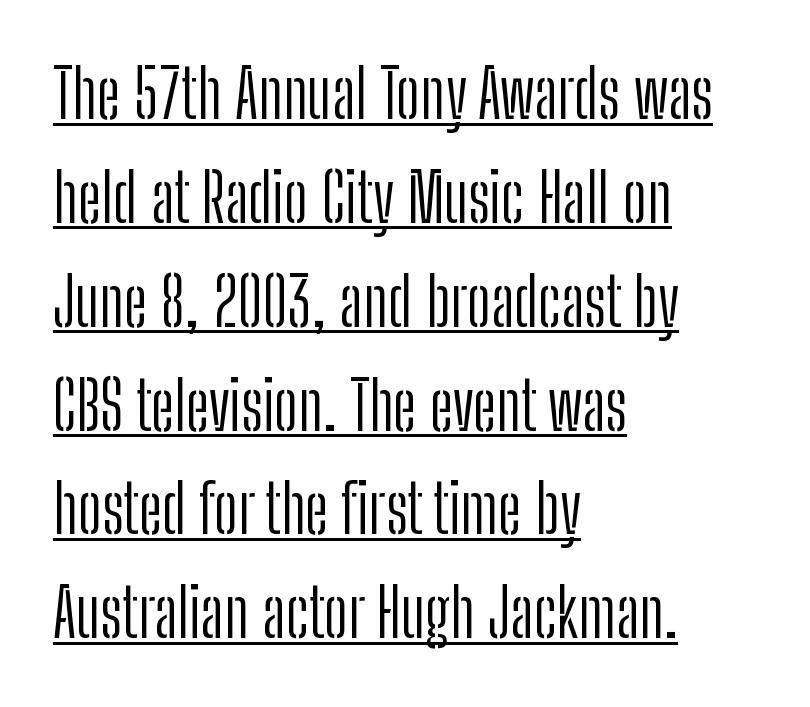
In terms of letterspacing, this is plain default setting. Quick note: interline space is typical. A light-to-regular cut is what we see here. Descenders here cross a horizontal rule under the line.
